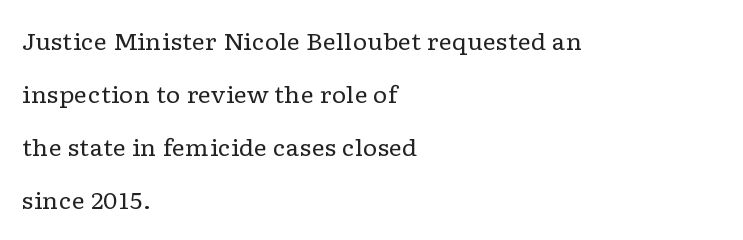
The image shows 23 px text type, upright; set left-aligned, loose line spacing (2.31x), normal letter spacing, not underlined.
